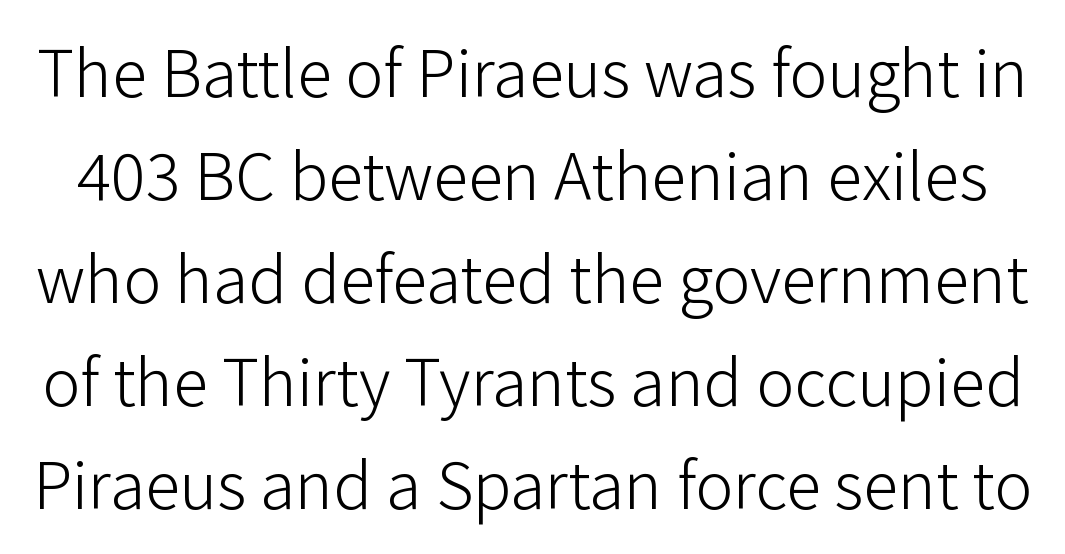
{"serif": "no", "italic": "no", "bold": "no", "weight": "light", "width": "normal", "stroke_contrast": "low", "x_height": "medium", "monospaced": "no", "underline": "no", "line_spacing": "normal", "line_spacing_ratio": 1.45, "letter_spacing": "normal", "letter_spacing_em": 0.0, "glyph_px": 71}
